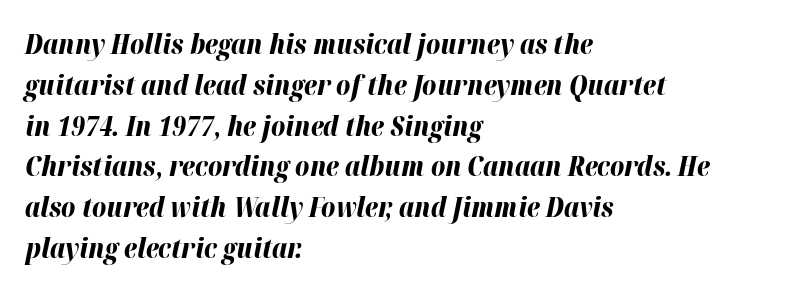
Q: Is the text bold? A: Yes.
Q: Is the text italic (slanted)? A: Yes, it leans right by about 12 degrees.
Q: Is the text underlined? A: No.
Q: How is the paragraph aligned? A: Left-aligned.
Q: Is the spacing between letters normal or unusually wide? A: Normal.
Q: Is the spacing between lines tight, normal or loose? A: Normal.
